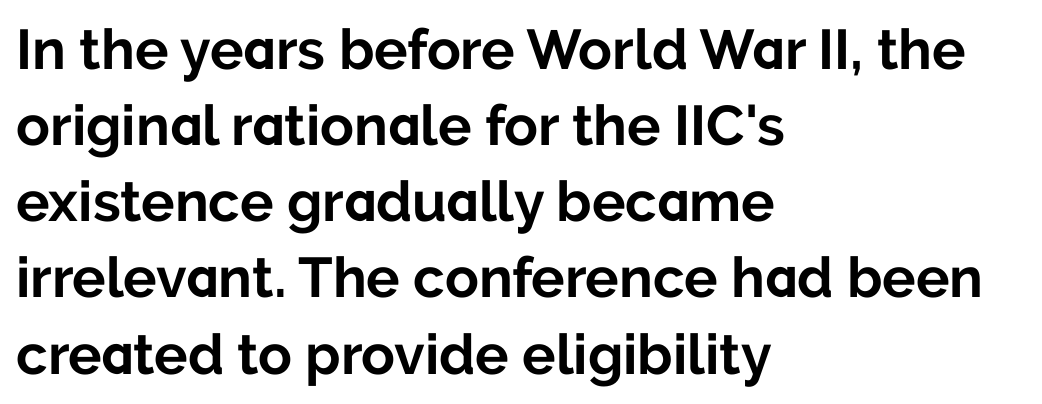
Q: Is the text bold? A: Yes.
Q: Is the text italic (slanted)? A: No, it is upright.
Q: Is the typeface a serif or a sans-serif typeface? A: Sans-serif.
Q: Is the text underlined? A: No.
Q: How is the paragraph aligned? A: Left-aligned.
Q: Is the spacing between letters normal or unusually wide? A: Normal.
Q: Is the spacing between lines tight, normal or loose? A: Normal.
Q: Width (condensed, normal, or wide)? A: Normal.
Q: Stroke contrast? A: Low.
Q: x-height? A: Medium.
Q: Monospaced? A: No.
